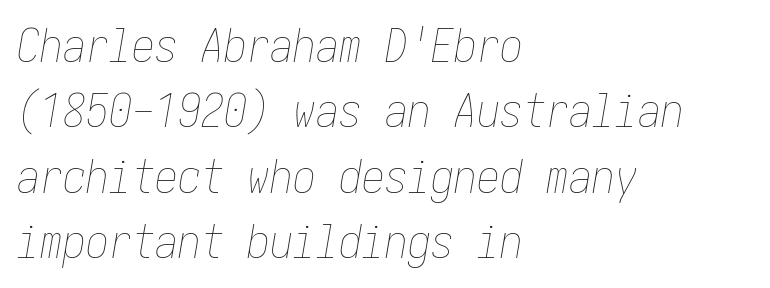
The paragraph shown leans on its left margin. Slant detected: the letters are inclined. Descenders are the only things crossing below the line. Caption: face not bold, strokes unweighted. Words appear dense and cohesive because spacing is normal. The designer left line spacing at the default.
